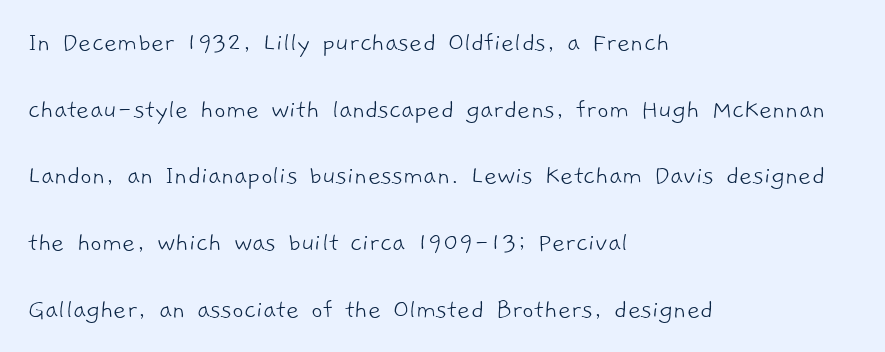
{"serif": "no", "bold": "no", "weight": "light", "width": "normal", "stroke_contrast": "low", "x_height": "medium", "monospaced": "no", "underline": "no", "align": "left", "line_spacing": "loose", "line_spacing_ratio": 2.38, "letter_spacing": "normal", "letter_spacing_em": 0.0, "glyph_px": 28}
